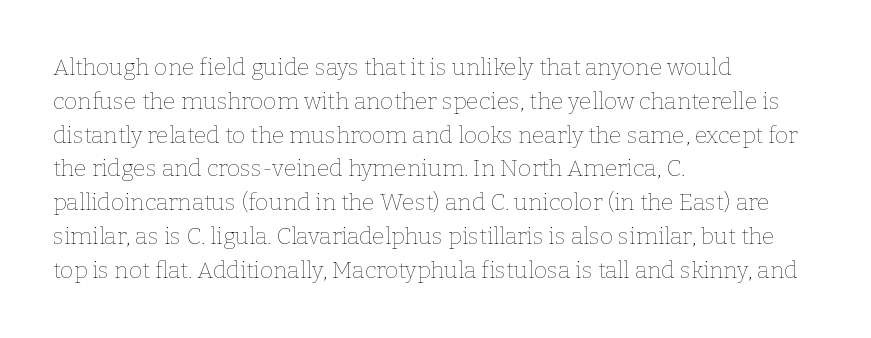
Just letters on the line, the space beneath them empty. Evenly set lines give the paragraph a standard silhouette. Heft: none added — not bold. Notice how the passage keeps a crisp vertical edge on the left only. No extra tracking has been applied to these lines. A roman cut, with each character standing at attention.
